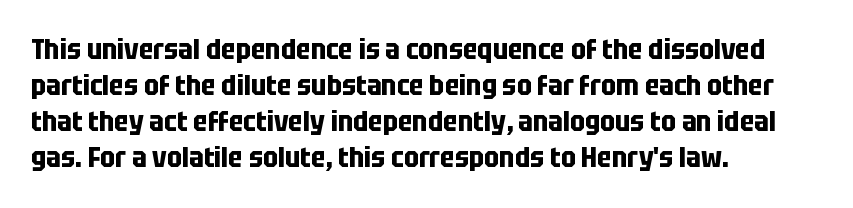
Do the characters align in a grid? No, the font is proportional. This block has exactly the height ordinary leading produces. You can tell from the bare stems that sans-serif type was used. The rendering keeps characters at their native spacing. Style check: upright.
